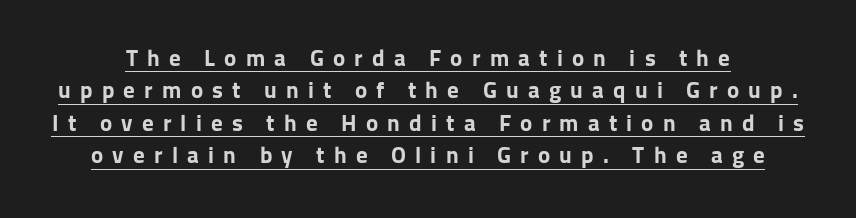
{"italic": "no", "bold": "yes", "underline": "yes", "line_spacing": "normal", "line_spacing_ratio": 1.41, "letter_spacing": "wide", "letter_spacing_em": 0.4, "glyph_px": 23}
